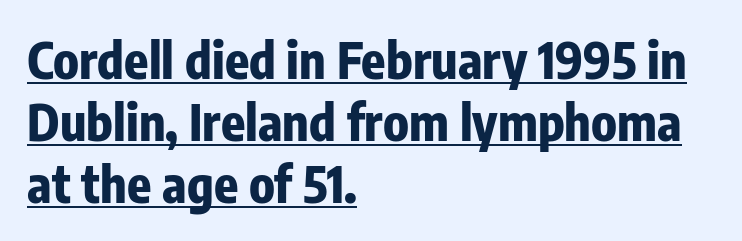
The image shows 50 px bold, condensed sans-serif type, upright; set left-aligned, line spacing 1.24x, normal letter spacing, underlined; low stroke contrast and a medium x-height.
